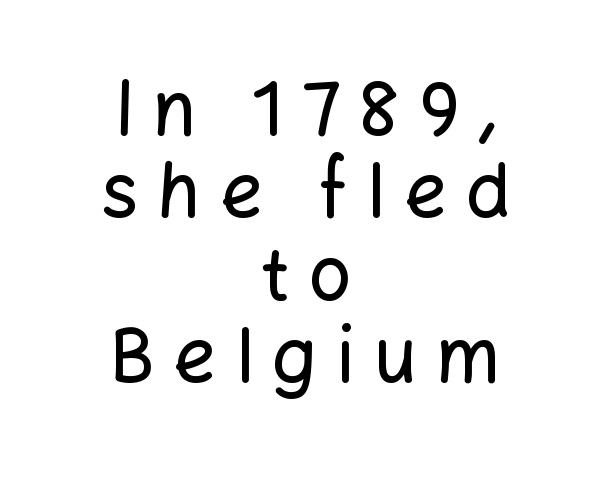
The image shows 75 px sans-serif type, upright; set centered, tight line spacing (1.1x), unusually wide letter spacing (+0.25 em), not underlined; low stroke contrast and a medium x-height.
